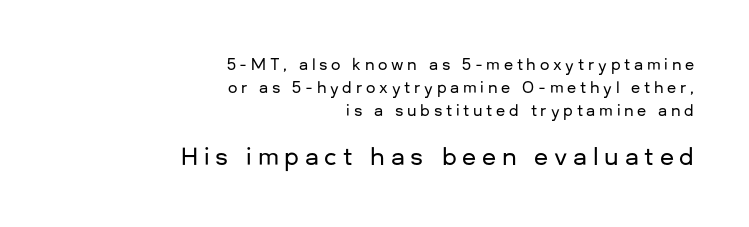
{"italic": "no", "underline": "no", "align": "right", "line_spacing": "normal", "line_spacing_ratio": 1.52, "letter_spacing": "wide", "letter_spacing_em": 0.25, "larger_block": "second", "size_ratio": 1.53, "glyph_px": 23}
